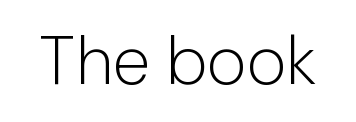
What stands out about the letter spacing? Nothing — it is the standard amount. You could not count columns in this text — the font is proportionally spaced. Stroke thickness stays within the range of a standard reading face or lighter. Unlike italic type, these characters show no tilt at all. This rendering features lettering with no underline. I'd call this a sans setting — the letters go barefoot.
